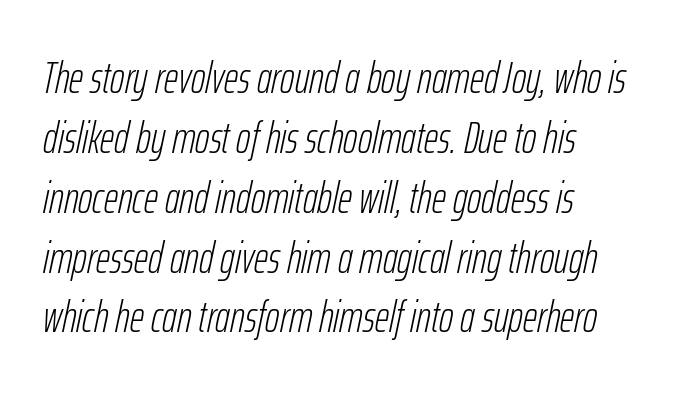
Rule under the text: the space is simply empty. On a weight scale, this lands at 450 or below. The lettering tilts uniformly, giving the passage an italic look. Does extra space separate the letters? No, they use regular spacing. The space between consecutive lines is moderate. These lines stack with their left ends in a neat column.
